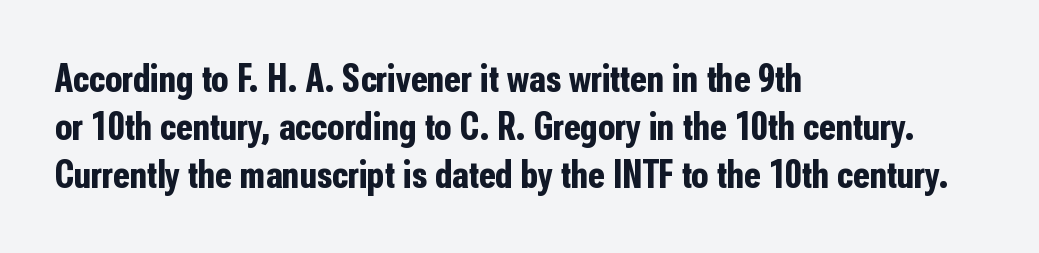
The image shows 39 px bold, condensed sans-serif type, upright; set left-aligned, line spacing 1.23x, normal letter spacing, not underlined; low stroke contrast and a medium x-height.
